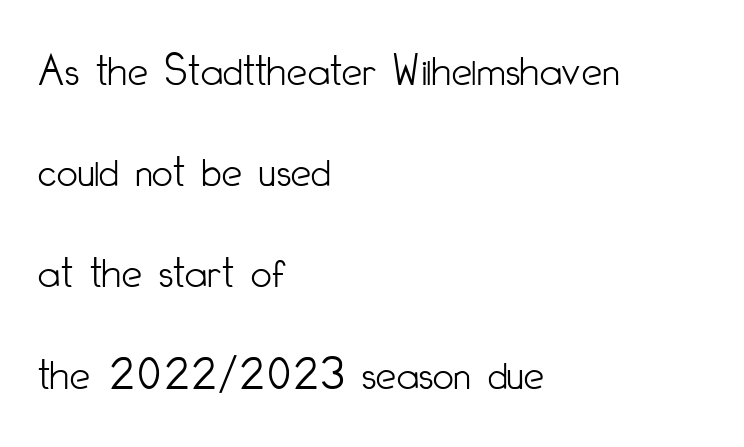
{"serif": "no", "italic": "no", "bold": "no", "weight": "light", "width": "condensed", "stroke_contrast": "low", "x_height": "small", "monospaced": "no", "underline": "no", "align": "left", "line_spacing": "loose", "line_spacing_ratio": 2.2, "letter_spacing": "normal", "letter_spacing_em": 0.0, "glyph_px": 46}
